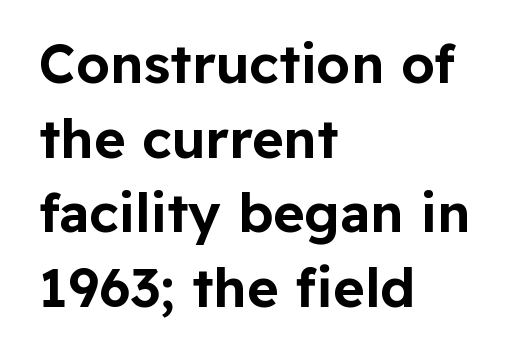
{"serif": "no", "italic": "no", "width": "normal", "stroke_contrast": "low", "x_height": "medium", "monospaced": "no", "underline": "no", "align": "left", "line_spacing": "normal", "line_spacing_ratio": 1.38, "letter_spacing": "normal", "letter_spacing_em": 0.0, "glyph_px": 54}
